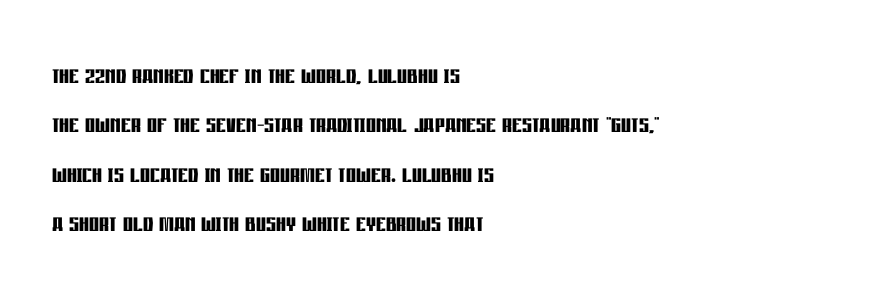
Does the copy run flush right? No — it runs flush left. The line-height multiplier appears to be the usual default. Underline: absent. These lines are rendered in a variable-pitch font.
